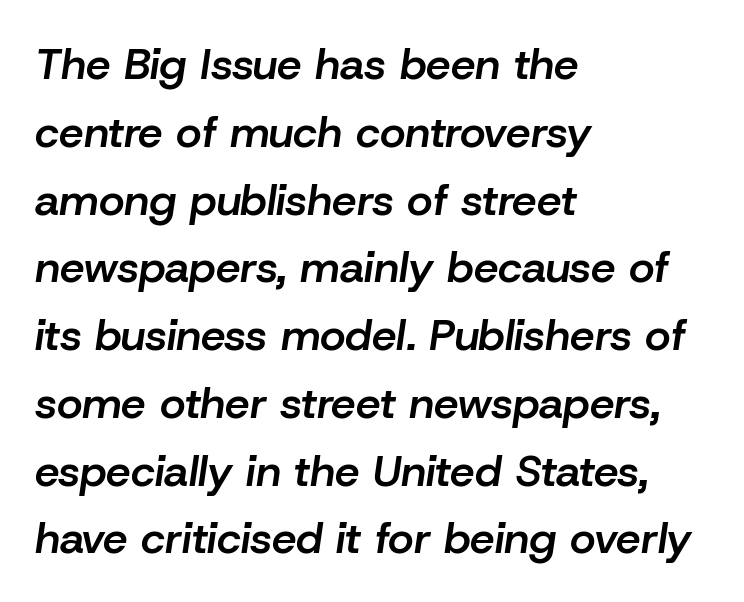
Q: Is the text bold? A: Semi-bold.
Q: Is the text italic (slanted)? A: Yes, it leans right by about 8 degrees.
Q: Is the text underlined? A: No.
Q: How is the paragraph aligned? A: Left-aligned.
Q: Is the spacing between letters normal or unusually wide? A: Normal.
Q: Is the spacing between lines tight, normal or loose? A: Normal.
Q: Width (condensed, normal, or wide)? A: Normal.
Q: Stroke contrast? A: Low.
Q: x-height? A: Medium.
Q: Monospaced? A: No.
